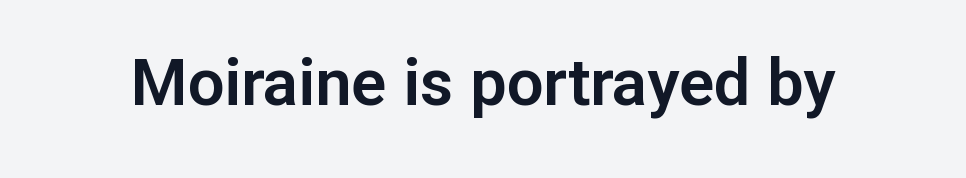
The passage shown is typed in a proportional face where columns would drift. Do the letters lean? They stand straight. Each row of text sits above clean, open space. Each word holds together tightly as a unit, with standard inter-letter gaps. This rendering employs a face without finishing strokes, i.e., a sans-serif.
